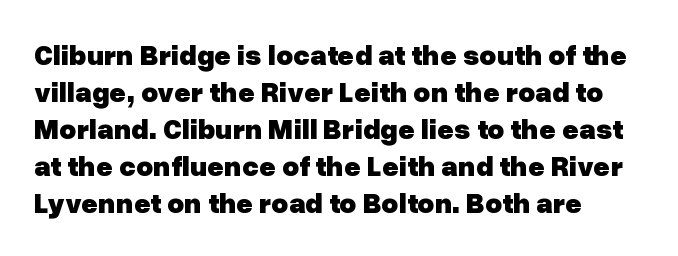
{"serif": "no", "italic": "no", "bold": "yes", "weight": "heavy", "width": "normal", "stroke_contrast": "low", "x_height": "medium", "monospaced": "no", "underline": "no", "align": "left", "line_spacing": "normal", "line_spacing_ratio": 1.28, "letter_spacing": "normal", "letter_spacing_em": 0.0, "glyph_px": 29}
